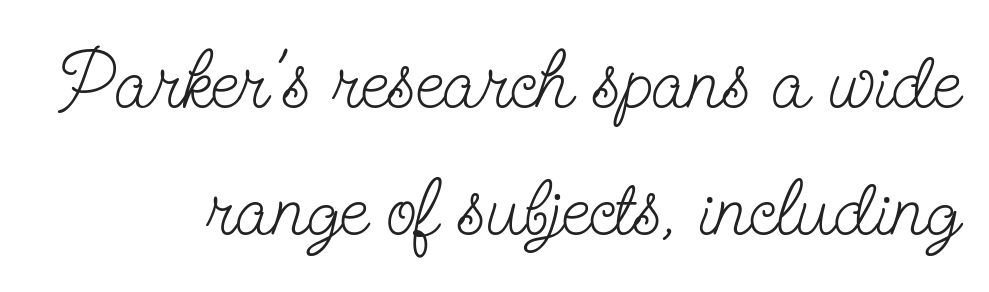
Q: Is the text bold? A: No.
Q: Is the text italic (slanted)? A: Yes.
Q: Is the typeface a serif or a sans-serif typeface? A: Serif.
Q: Is the text underlined? A: No.
Q: Is the spacing between letters normal or unusually wide? A: Normal.
Q: Is the spacing between lines tight, normal or loose? A: Normal.
Q: Width (condensed, normal, or wide)? A: Condensed.
Q: Stroke contrast? A: Low.
Q: x-height? A: Small.
Q: Monospaced? A: No.
